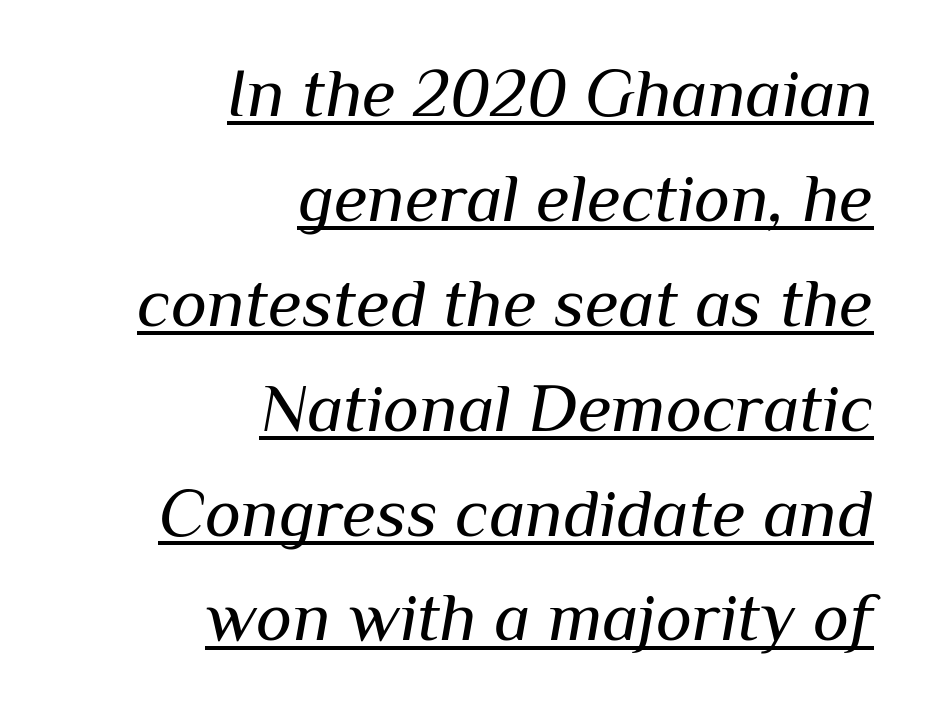
The image shows 69 px regular-weight type, italic (leaning right); set right-aligned, normal line spacing (1.52x), normal letter spacing, underlined; medium stroke contrast and a medium x-height.
